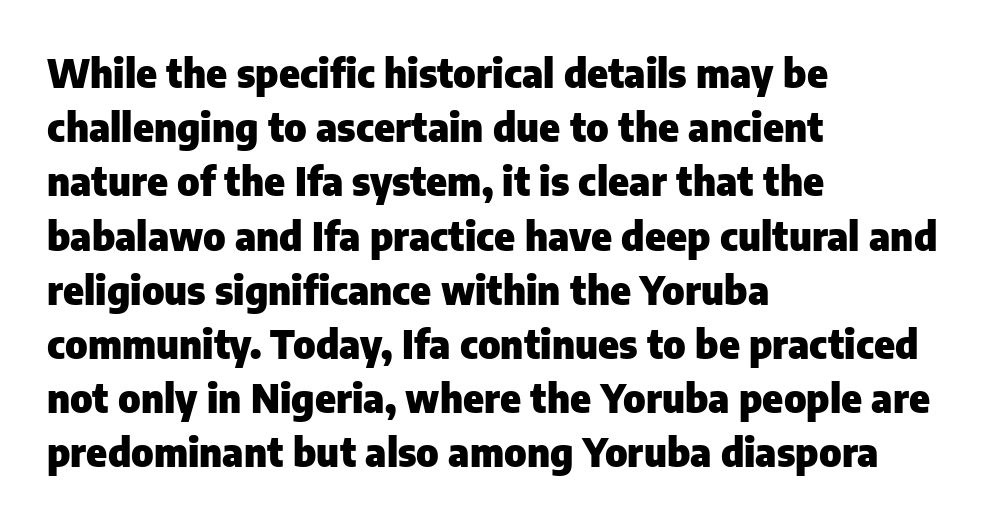
Q: Is the text bold? A: Yes.
Q: Is the text italic (slanted)? A: No, it is upright.
Q: Is the typeface a serif or a sans-serif typeface? A: Sans-serif.
Q: Is the text underlined? A: No.
Q: How is the paragraph aligned? A: Left-aligned.
Q: Is the spacing between letters normal or unusually wide? A: Normal.
Q: Is the spacing between lines tight, normal or loose? A: Normal.
Q: Width (condensed, normal, or wide)? A: Normal.
Q: Stroke contrast? A: Low.
Q: x-height? A: Medium.
Q: Monospaced? A: No.
